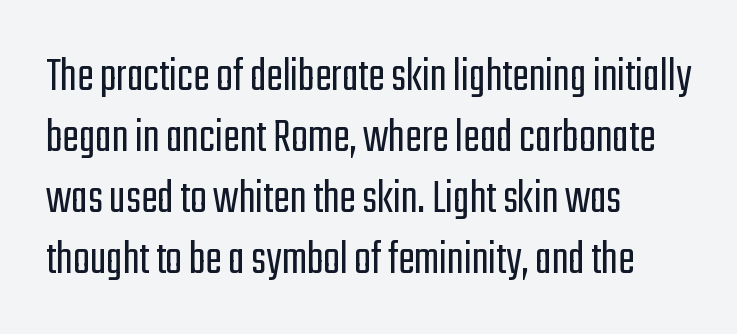
Quick note: underline off. Glyph-to-glyph distance matches everyday printed text. Do the characters align in a grid? No, the font is proportional. Reading down the block, your eye returns to a fixed left position each line.
